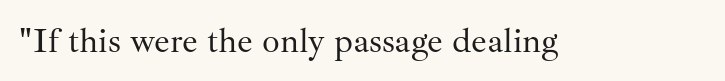
The image shows 35 px regular-weight serif type, upright; set normal letter spacing, not underlined; medium stroke contrast and a small x-height.
